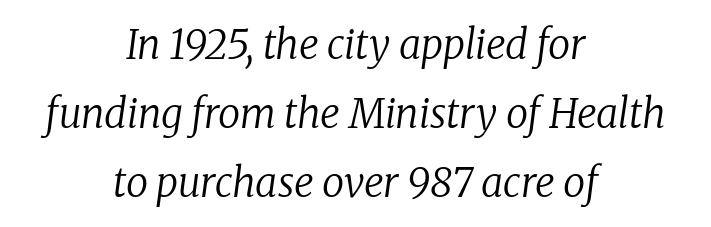
Check where the strokes stop: tiny serifs finish them off. Quick note: italic. These lines stack symmetrically, like a column narrowing and widening about its center. Check under the words: just untouched page.
